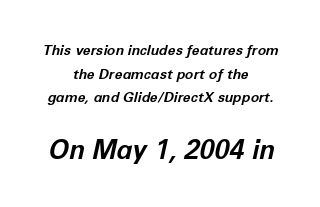
The image shows 26 px bold type, italic (leaning right); set centered, normal line spacing (1.68x), normal letter spacing, not underlined; the second (bottom) block is 1.86x larger.
